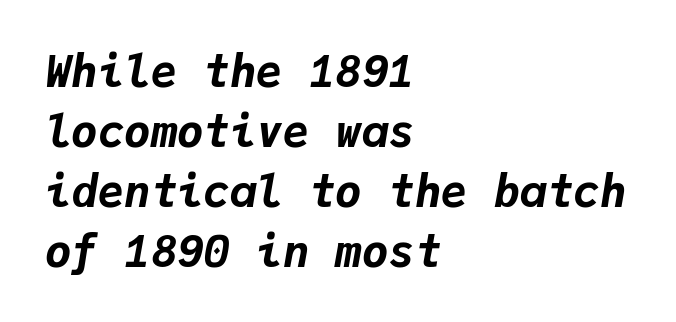
Is this a fixed-width face? Yes — each glyph sits in an identical cell. Yep, that's italic — everything's leaning. A full-strength bold gives these letters their thick strokes. Normally led — the rows are evenly, conventionally spaced. Nobody drew a line under any word here. Horizontal alignment here is leftward, the default for most running prose.
